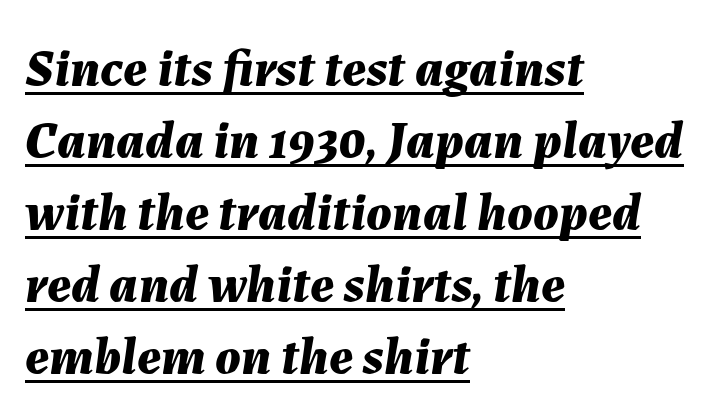
Q: Is the text bold? A: Yes.
Q: Is the text italic (slanted)? A: Yes, it leans right by about 7 degrees.
Q: Is the text underlined? A: Yes.
Q: How is the paragraph aligned? A: Left-aligned.
Q: Is the spacing between letters normal or unusually wide? A: Normal.
Q: Is the spacing between lines tight, normal or loose? A: Normal.
Q: Width (condensed, normal, or wide)? A: Normal.
Q: Stroke contrast? A: Medium.
Q: x-height? A: Medium.
Q: Monospaced? A: No.
